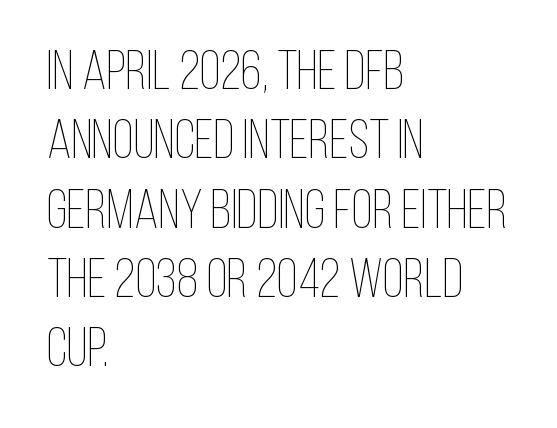
Q: Is the text bold? A: No.
Q: Is the text italic (slanted)? A: No, it is upright.
Q: Is the text underlined? A: No.
Q: How is the paragraph aligned? A: Left-aligned.
Q: Is the spacing between letters normal or unusually wide? A: Normal.
Q: Is the spacing between lines tight, normal or loose? A: Normal.
Q: Width (condensed, normal, or wide)? A: Condensed.
Q: Stroke contrast? A: Low.
Q: x-height? A: Large.
Q: Monospaced? A: No.
